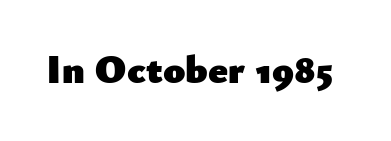
{"serif": "no", "italic": "no", "bold": "yes", "weight": "heavy", "width": "normal", "stroke_contrast": "low", "x_height": "small", "monospaced": "no", "underline": "no", "letter_spacing": "normal", "letter_spacing_em": 0.0, "glyph_px": 40}
